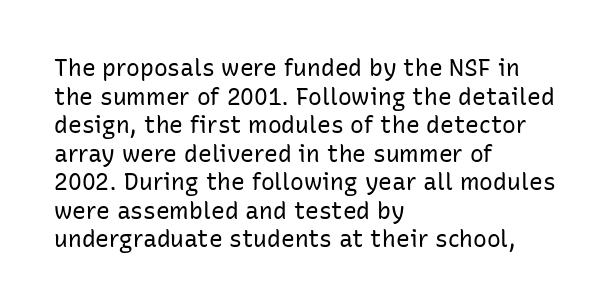
The image shows 23 px text type, upright; set left-aligned, line spacing 1.24x, normal letter spacing, not underlined.
